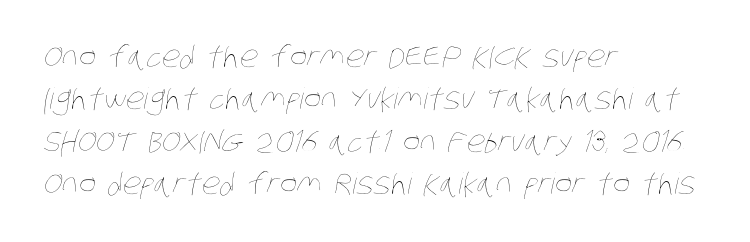
Q: Is the text bold? A: No.
Q: Is the text underlined? A: No.
Q: How is the paragraph aligned? A: Left-aligned.
Q: Is the spacing between letters normal or unusually wide? A: Normal.
Q: Is the spacing between lines tight, normal or loose? A: Normal.
Q: Width (condensed, normal, or wide)? A: Condensed.
Q: Stroke contrast? A: Low.
Q: x-height? A: Large.
Q: Monospaced? A: No.
